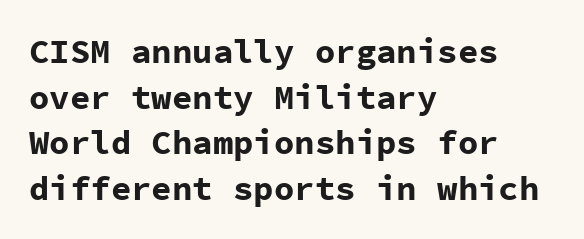
The image shows 34 px bold sans-serif type, upright, monospaced; set left-aligned, normal line spacing (1.34x), normal letter spacing, not underlined; low stroke contrast and a medium x-height.
